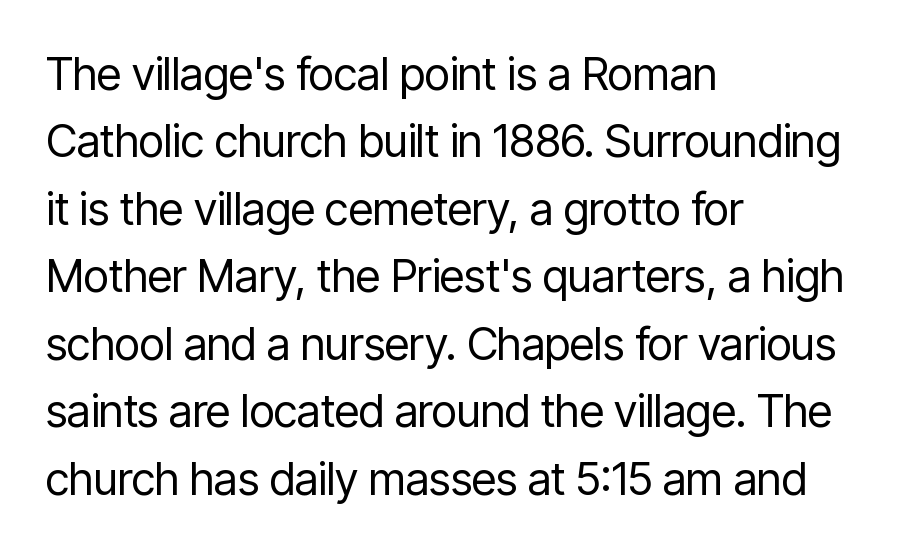
Q: Is the text bold? A: No.
Q: Is the text italic (slanted)? A: No, it is upright.
Q: Is the typeface a serif or a sans-serif typeface? A: Sans-serif.
Q: Is the text underlined? A: No.
Q: How is the paragraph aligned? A: Left-aligned.
Q: Is the spacing between letters normal or unusually wide? A: Normal.
Q: Is the spacing between lines tight, normal or loose? A: Normal.
Q: Width (condensed, normal, or wide)? A: Condensed.
Q: Stroke contrast? A: Low.
Q: x-height? A: Medium.
Q: Monospaced? A: No.
